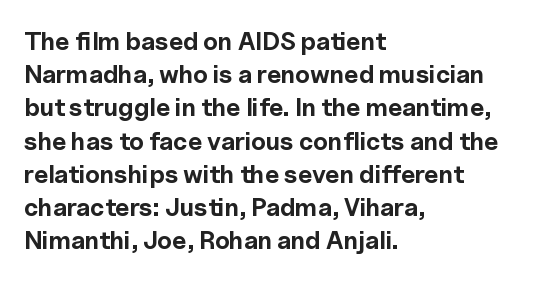
Q: Is the text bold? A: Yes.
Q: Is the text italic (slanted)? A: No, it is upright.
Q: Is the text underlined? A: No.
Q: How is the paragraph aligned? A: Left-aligned.
Q: Is the spacing between letters normal or unusually wide? A: Normal.
Q: Is the spacing between lines tight, normal or loose? A: Normal.
